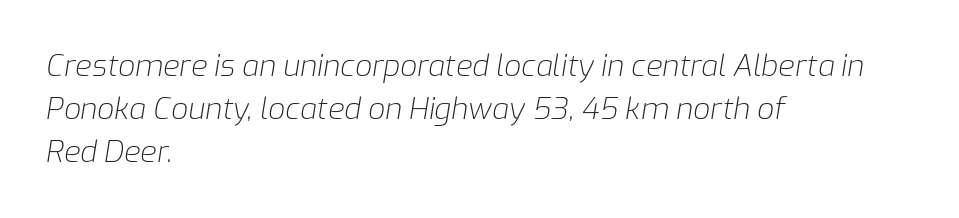
The image shows 30 px light type, italic (leaning right); set left-aligned, normal line spacing (1.44x), normal letter spacing, not underlined; low stroke contrast and a medium x-height.
